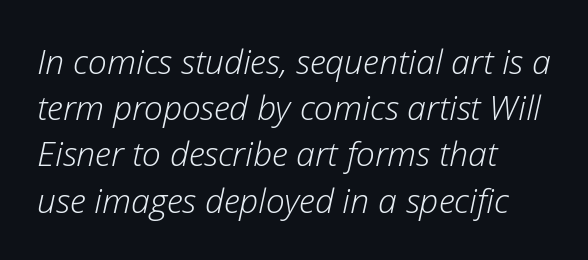
The face used here has a pronounced slope to its letters. Each letter keeps its own natural width here, so spacing adapts to shape. Caption: standard tracking, unaltered. Think standard paragraph weight, or any step lighter than that. Line beginnings align vertically; line endings do not. Rule under the text: the space is simply empty.
